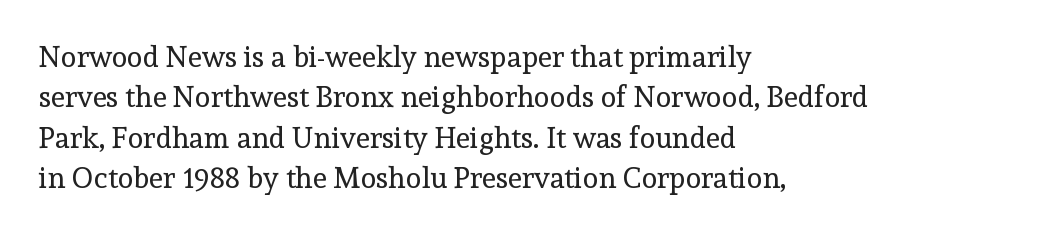
Q: Is the text bold? A: No.
Q: Is the text italic (slanted)? A: No, it is upright.
Q: Is the typeface a serif or a sans-serif typeface? A: Serif.
Q: Is the text underlined? A: No.
Q: How is the paragraph aligned? A: Left-aligned.
Q: Is the spacing between letters normal or unusually wide? A: Normal.
Q: Is the spacing between lines tight, normal or loose? A: Normal.
Q: Width (condensed, normal, or wide)? A: Normal.
Q: x-height? A: Medium.
Q: Monospaced? A: No.
